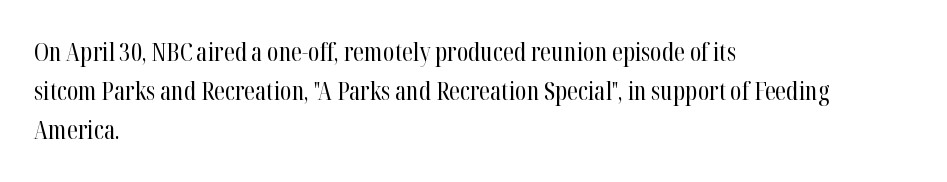
The image shows 25 px text type, upright; set left-aligned, normal line spacing (1.57x), normal letter spacing, not underlined.
